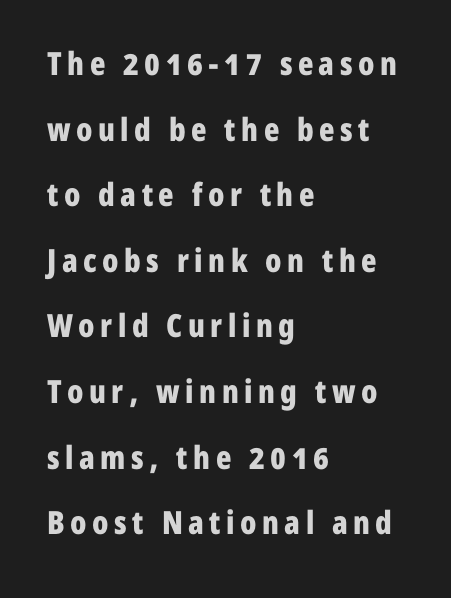
Short and long lines alike share a common starting point at left. Bold? Absolutely — the strokes are thick and heavy. The passage shown is not underscored anywhere. The font's upright variant was chosen for this text.
